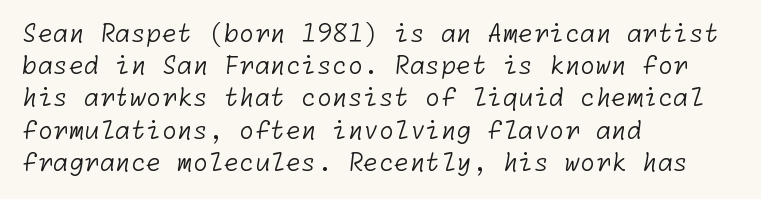
Vertical stems look standard width or narrower in stroke. Plain, unruled lines of type. How would I describe the line gaps? Plain and ordinary. The ragged edge is on the right, which tells us the setting is flush left. The letterforms sit shoulder to shoulder at normal distance.
